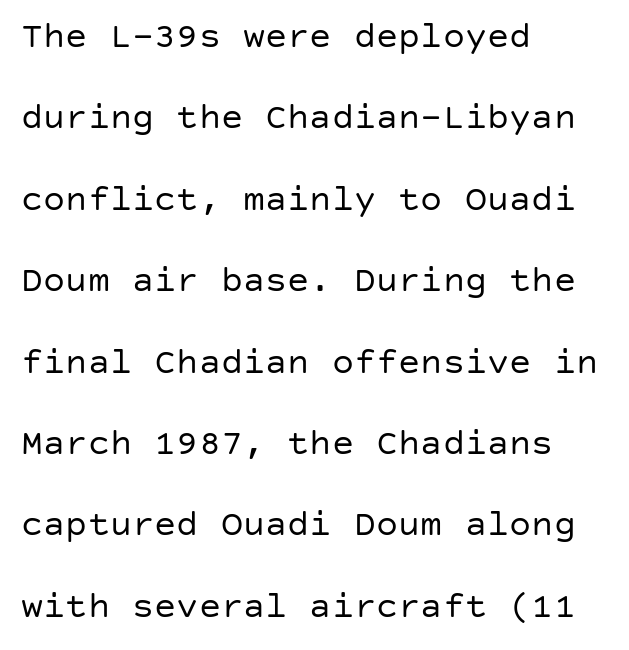
{"serif": "no", "italic": "no", "bold": "no", "weight": "regular", "width": "normal", "stroke_contrast": "low", "x_height": "large", "underline": "no", "align": "left", "line_spacing": "loose", "line_spacing_ratio": 2.2, "letter_spacing": "normal", "letter_spacing_em": 0.0, "glyph_px": 37}
